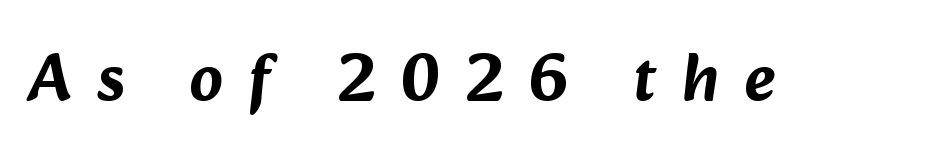
{"serif": "no", "width": "normal", "stroke_contrast": "low", "x_height": "medium", "monospaced": "no", "underline": "no", "letter_spacing": "wide", "letter_spacing_em": 0.39, "glyph_px": 66}
